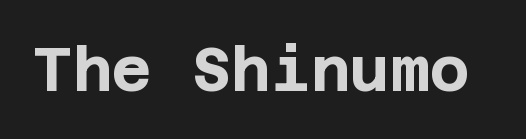
{"serif": "no", "italic": "no", "bold": "yes", "weight": "bold", "width": "normal", "stroke_contrast": "low", "x_height": "large", "underline": "no", "letter_spacing": "normal", "letter_spacing_em": 0.0, "glyph_px": 61}
